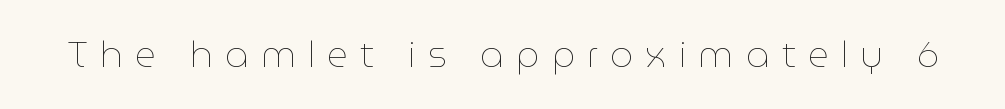
Looks like regular typesetting: each glyph gets only the width it needs. The typeface has the unassuming heft of standard copy or less. The face used here is rendered with a markedly widened letterfit. If you drew a line through each stem, it would be perfectly vertical.
